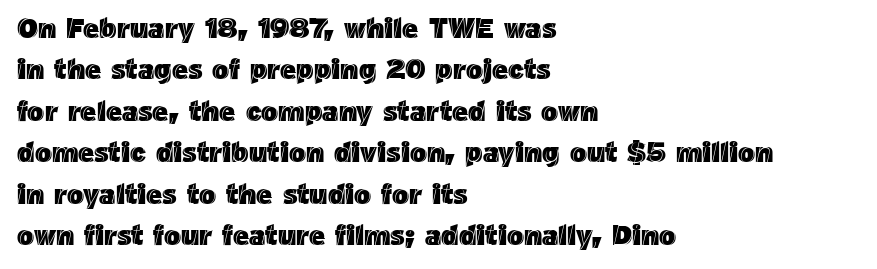
{"italic": "no", "width": "normal", "x_height": "medium", "monospaced": "no", "underline": "no", "align": "left", "line_spacing": "normal", "line_spacing_ratio": 1.48, "letter_spacing": "normal", "letter_spacing_em": 0.0, "glyph_px": 28}
